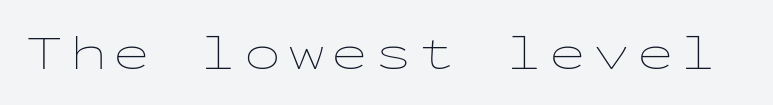
{"italic": "no", "bold": "no", "weight": "thin", "width": "wide", "stroke_contrast": "low", "x_height": "medium", "monospaced": "yes", "underline": "no", "glyph_px": 49}
